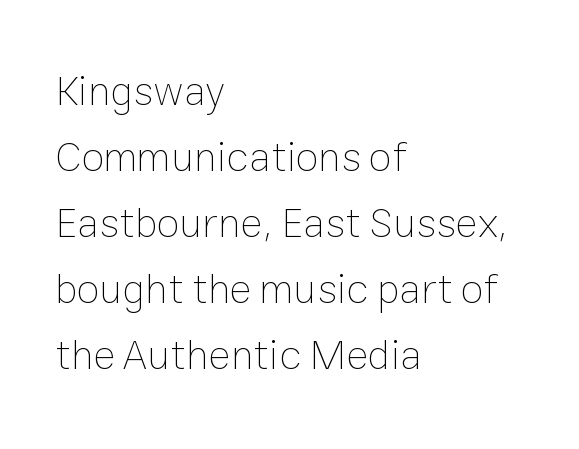
The lines in this sample share a left origin and differ only in where they stop. Is this a fixed-width face? No — the glyphs have proportional, varying widths. A typesetter would call this zero additional tracking. The font is comparable to plain body text, perhaps lighter. Reading down the column, the eye jumps a familiar distance to each next line.
